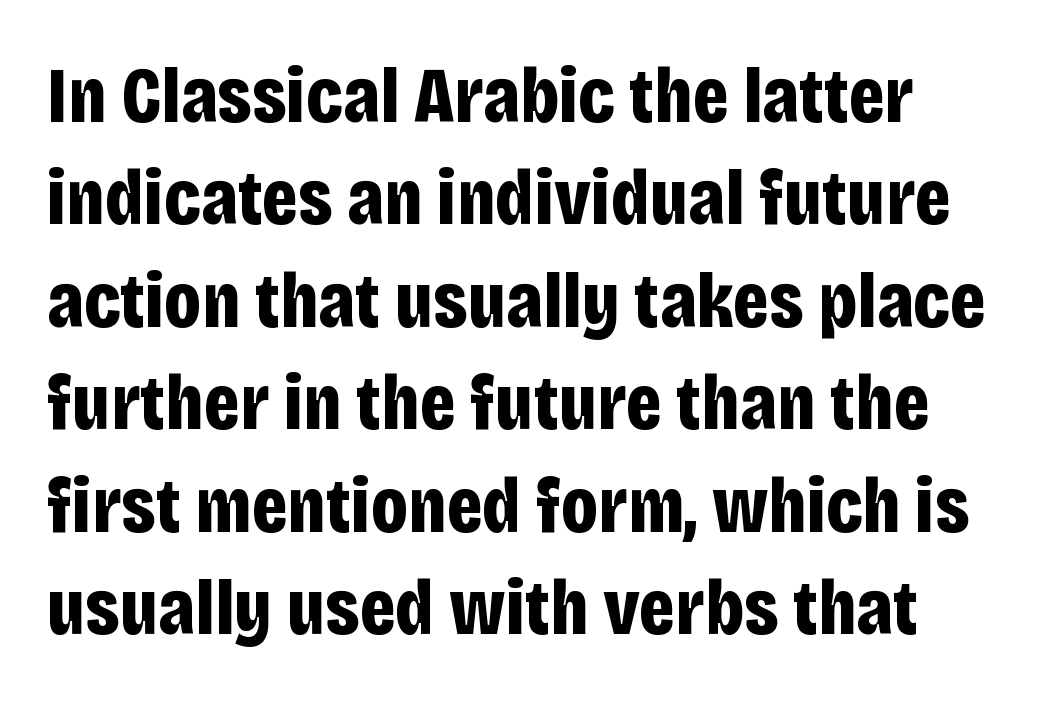
{"serif": "no", "italic": "no", "bold": "yes", "weight": "bold", "width": "condensed", "stroke_contrast": "low", "x_height": "large", "monospaced": "no", "underline": "no", "line_spacing": "normal", "line_spacing_ratio": 1.28, "letter_spacing": "normal", "letter_spacing_em": 0.0, "glyph_px": 80}
